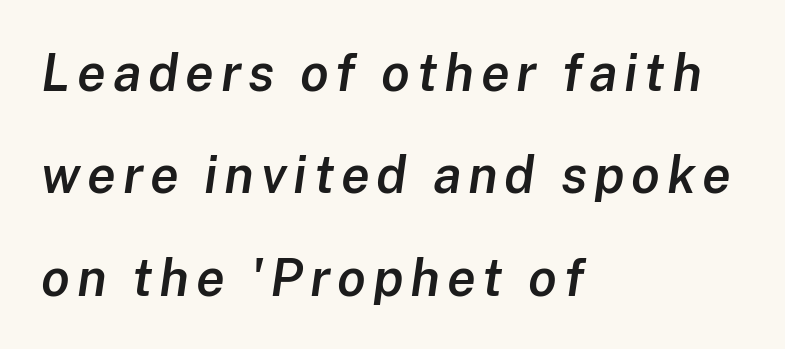
The image shows 52 px semibold type, italic (leaning right); set left-aligned, loose line spacing (1.97x), not underlined; low stroke contrast and a medium x-height.
